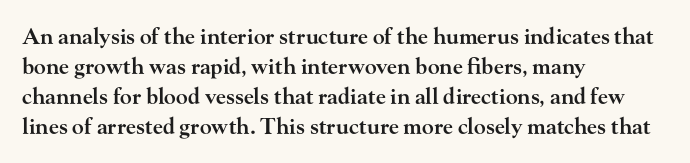
The image shows 22 px text type, upright; set left-aligned, normal line spacing (1.36x), normal letter spacing, not underlined.
